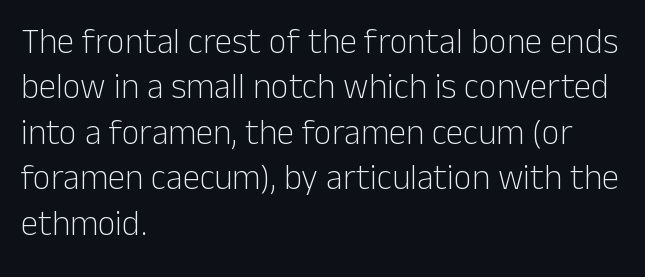
Q: Is the text bold? A: No.
Q: Is the text italic (slanted)? A: No, it is upright.
Q: Is the typeface a serif or a sans-serif typeface? A: Sans-serif.
Q: Is the text underlined? A: No.
Q: How is the paragraph aligned? A: Left-aligned.
Q: Is the spacing between letters normal or unusually wide? A: Normal.
Q: Is the spacing between lines tight, normal or loose? A: Normal.
Q: Width (condensed, normal, or wide)? A: Normal.
Q: Stroke contrast? A: Low.
Q: x-height? A: Medium.
Q: Monospaced? A: No.
